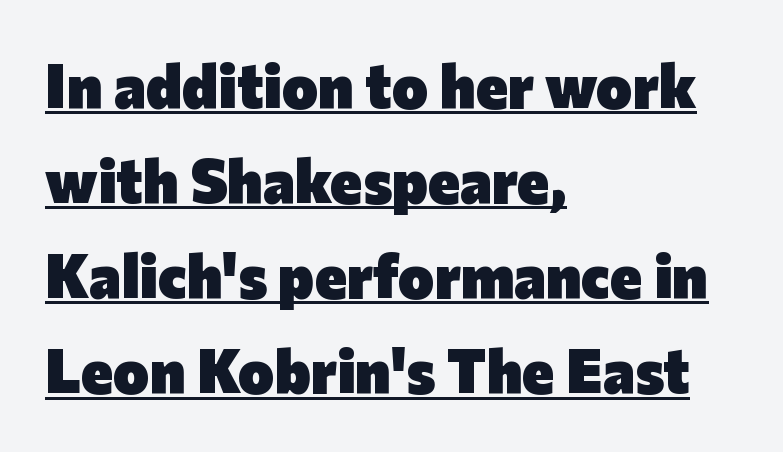
Q: Is the text bold? A: Yes.
Q: Is the text italic (slanted)? A: No, it is upright.
Q: Is the typeface a serif or a sans-serif typeface? A: Sans-serif.
Q: Is the text underlined? A: Yes.
Q: How is the paragraph aligned? A: Left-aligned.
Q: Is the spacing between letters normal or unusually wide? A: Normal.
Q: Is the spacing between lines tight, normal or loose? A: Normal.
Q: Width (condensed, normal, or wide)? A: Normal.
Q: Stroke contrast? A: Low.
Q: x-height? A: Medium.
Q: Monospaced? A: No.
